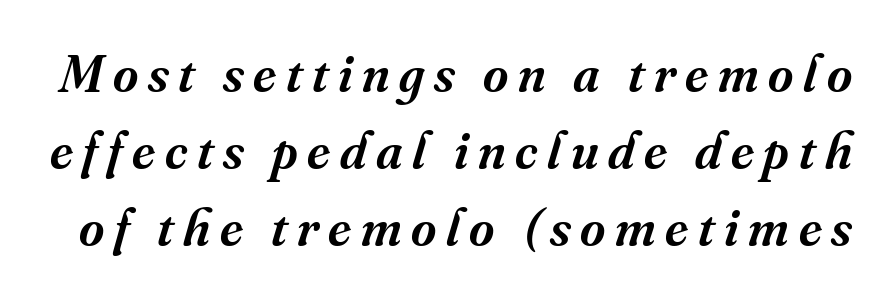
The image shows 54 px semibold serif type, italic (leaning right); set normal line spacing (1.43x), not underlined; medium stroke contrast and a small x-height.
